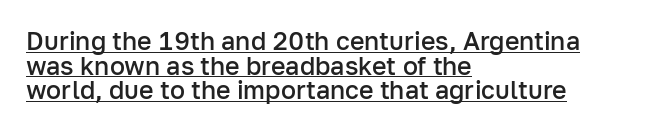
Q: Is the text bold? A: Semi-bold.
Q: Is the text italic (slanted)? A: No, it is upright.
Q: Is the text underlined? A: Yes.
Q: How is the paragraph aligned? A: Left-aligned.
Q: Is the spacing between letters normal or unusually wide? A: Normal.
Q: Is the spacing between lines tight, normal or loose? A: Tight.
